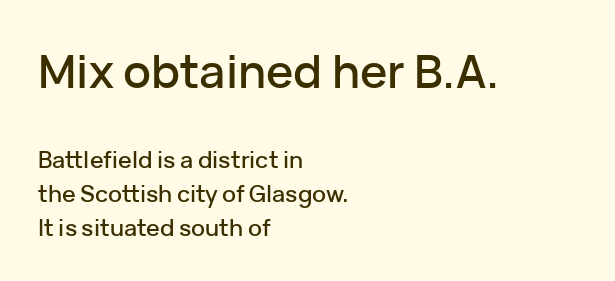
Designer's note — italics off, roman on. Horizontal bands of white between lines are of average thickness. Quick note: underline off. The passage is arranged the way most books set body copy — flush left. Students, note that the glyphs here touch the page at normal intervals. A typesetter would call this proportional, since set widths differ per character.
